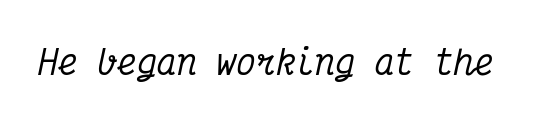
Q: Is the text italic (slanted)? A: Yes, it leans right by about 12 degrees.
Q: Is the typeface a serif or a sans-serif typeface? A: Serif.
Q: Is the text underlined? A: No.
Q: Is the spacing between letters normal or unusually wide? A: Normal.
Q: Width (condensed, normal, or wide)? A: Condensed.
Q: Stroke contrast? A: Medium.
Q: x-height? A: Medium.
Q: Monospaced? A: Yes.
